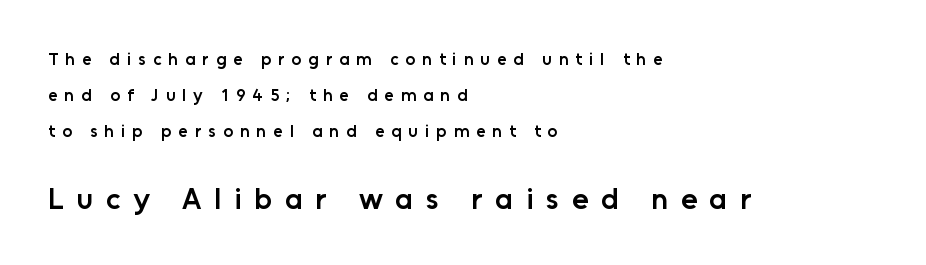
{"serif": "no", "italic": "no", "bold": "semi", "weight": "semibold", "width": "normal", "stroke_contrast": "low", "x_height": "medium", "monospaced": "no", "underline": "no", "align": "left", "line_spacing": "loose", "line_spacing_ratio": 2.11, "letter_spacing": "wide", "letter_spacing_em": 0.42, "larger_block": "second", "size_ratio": 1.76, "glyph_px": 30}
